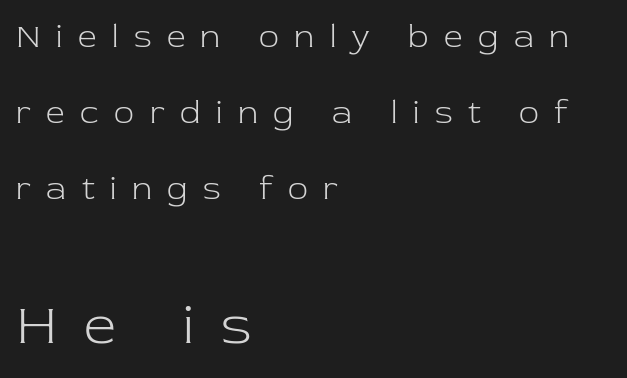
{"serif": "yes", "italic": "no", "bold": "no", "weight": "light", "width": "normal", "stroke_contrast": "low", "x_height": "medium", "monospaced": "no", "underline": "no", "align": "left", "line_spacing": "loose", "line_spacing_ratio": 2.3, "letter_spacing": "wide", "letter_spacing_em": 0.47, "larger_block": "second", "size_ratio": 1.73, "glyph_px": 57}
